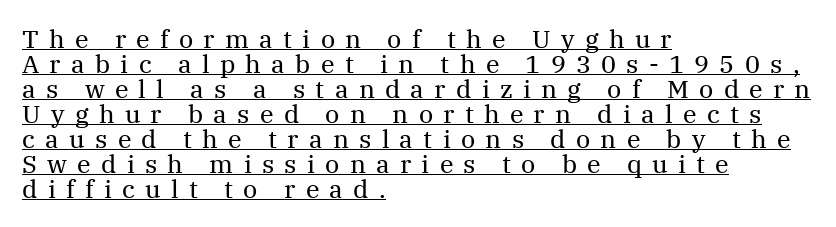
Q: Is the text bold? A: No.
Q: Is the text italic (slanted)? A: No, it is upright.
Q: Is the text underlined? A: Yes.
Q: How is the paragraph aligned? A: Left-aligned.
Q: Is the spacing between letters normal or unusually wide? A: Unusually wide.
Q: Is the spacing between lines tight, normal or loose? A: Tight.
